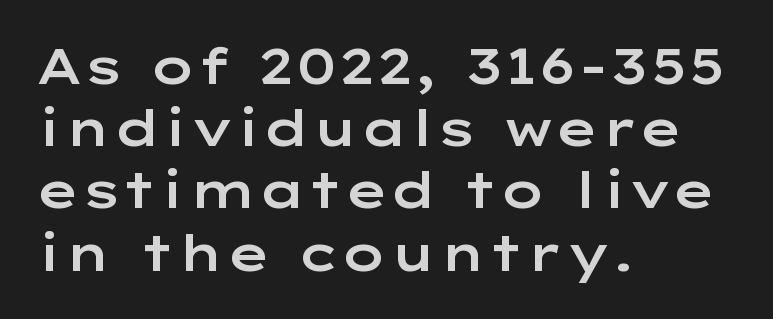
{"serif": "no", "italic": "no", "width": "wide", "stroke_contrast": "low", "x_height": "medium", "monospaced": "no", "underline": "no", "align": "left", "line_spacing": "normal", "line_spacing_ratio": 1.27, "letter_spacing": "normal", "letter_spacing_em": 0.0, "glyph_px": 49}
